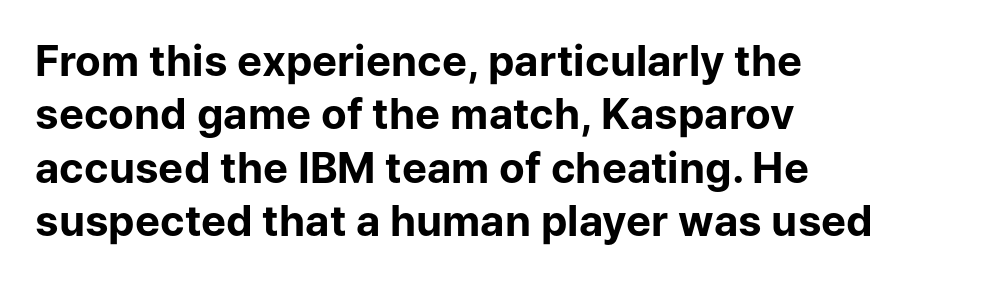
Q: Is the text bold? A: Yes.
Q: Is the text italic (slanted)? A: No, it is upright.
Q: Is the typeface a serif or a sans-serif typeface? A: Sans-serif.
Q: Is the text underlined? A: No.
Q: How is the paragraph aligned? A: Left-aligned.
Q: Is the spacing between letters normal or unusually wide? A: Normal.
Q: Is the spacing between lines tight, normal or loose? A: Normal.
Q: Width (condensed, normal, or wide)? A: Normal.
Q: Stroke contrast? A: Low.
Q: x-height? A: Medium.
Q: Monospaced? A: No.
